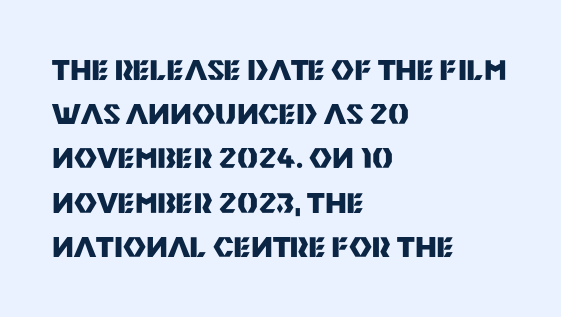
The image shows 28 px heavy sans-serif type, upright; set left-aligned, normal line spacing (1.58x), normal letter spacing, not underlined; medium stroke contrast and a large x-height.
